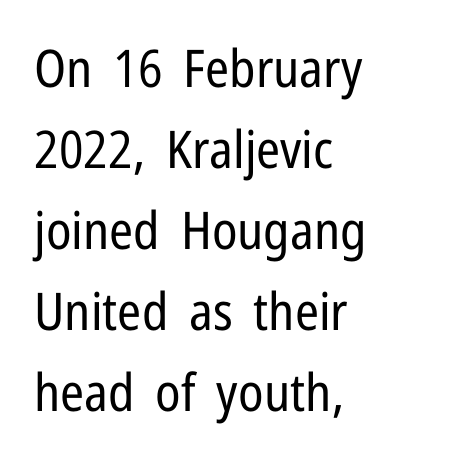
{"serif": "no", "italic": "no", "bold": "no", "weight": "regular", "width": "condensed", "stroke_contrast": "low", "x_height": "medium", "monospaced": "no", "underline": "no", "align": "left", "line_spacing": "normal", "line_spacing_ratio": 1.56, "letter_spacing": "normal", "letter_spacing_em": 0.0, "glyph_px": 52}
